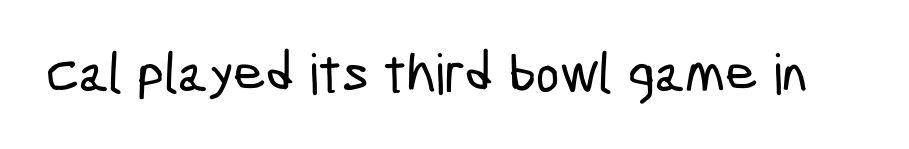
The image shows 56 px condensed sans-serif type; set normal letter spacing, not underlined; low stroke contrast and a medium x-height.
